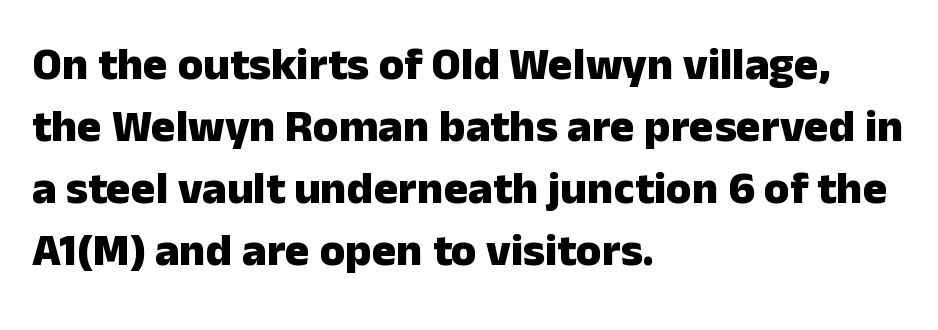
{"serif": "no", "italic": "no", "bold": "yes", "weight": "heavy", "width": "normal", "stroke_contrast": "low", "x_height": "medium", "monospaced": "no", "underline": "no", "align": "left", "line_spacing": "normal", "line_spacing_ratio": 1.35, "letter_spacing": "normal", "letter_spacing_em": 0.0, "glyph_px": 46}
